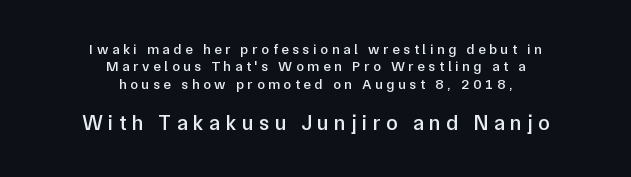
Posture: upright roman. Someone cranked the tracking dial way up on this one. Compared with an ordinary text face, these strokes are moderately heavier — a semibold. One-word summary of the alignment: center. The composition opens small and finishes big.
